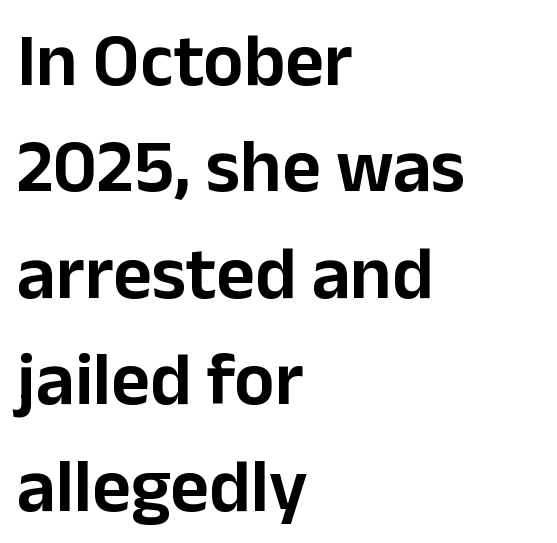
{"serif": "no", "italic": "no", "width": "normal", "stroke_contrast": "low", "x_height": "medium", "monospaced": "no", "underline": "no", "align": "left", "line_spacing": "normal", "line_spacing_ratio": 1.42, "letter_spacing": "normal", "letter_spacing_em": 0.0, "glyph_px": 75}
